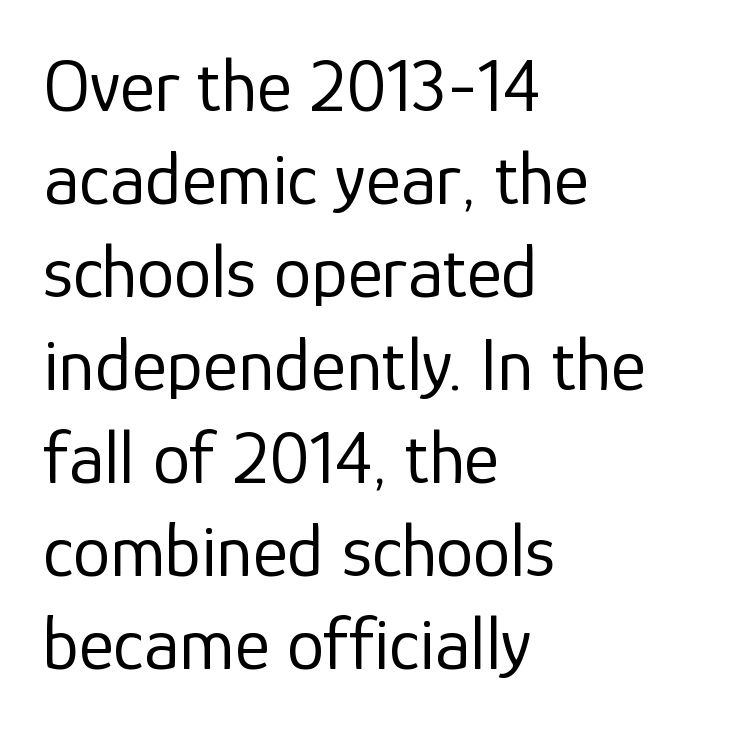
Q: Is the text bold? A: No.
Q: Is the text italic (slanted)? A: No, it is upright.
Q: Is the typeface a serif or a sans-serif typeface? A: Sans-serif.
Q: Is the text underlined? A: No.
Q: How is the paragraph aligned? A: Left-aligned.
Q: Is the spacing between letters normal or unusually wide? A: Normal.
Q: Width (condensed, normal, or wide)? A: Normal.
Q: Stroke contrast? A: Low.
Q: x-height? A: Medium.
Q: Monospaced? A: No.
